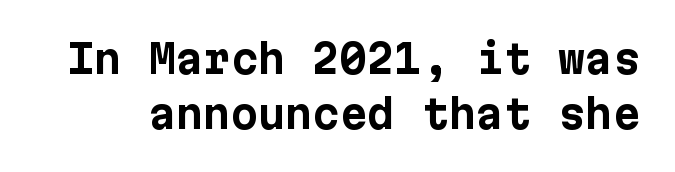
Q: Is the text bold? A: Yes.
Q: Is the text italic (slanted)? A: No, it is upright.
Q: Is the typeface a serif or a sans-serif typeface? A: Sans-serif.
Q: Is the text underlined? A: No.
Q: Is the spacing between letters normal or unusually wide? A: Normal.
Q: Is the spacing between lines tight, normal or loose? A: Normal.
Q: Width (condensed, normal, or wide)? A: Normal.
Q: Stroke contrast? A: Low.
Q: x-height? A: Medium.
